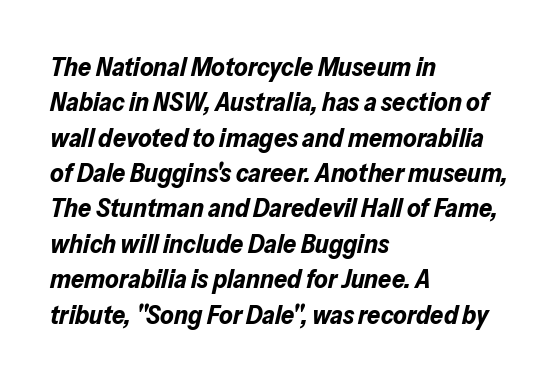
The image shows 26 px bold type, italic (leaning right); set left-aligned, normal line spacing (1.36x), normal letter spacing, not underlined.
